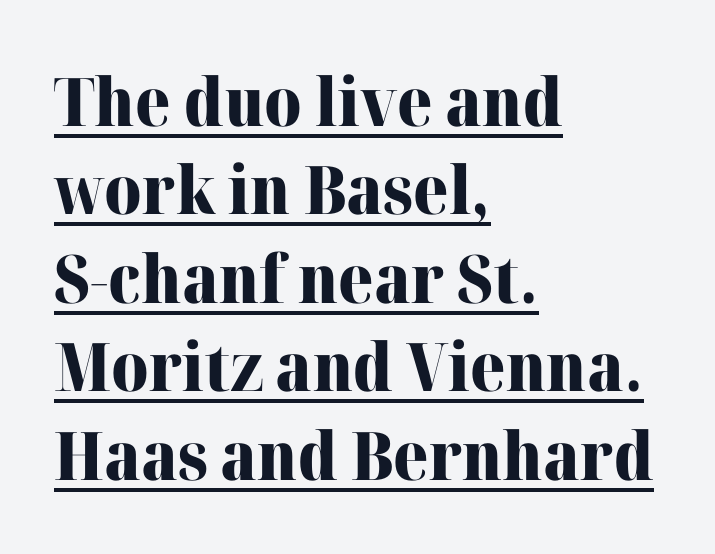
{"serif": "yes", "italic": "no", "bold": "yes", "weight": "heavy", "width": "normal", "stroke_contrast": "high", "x_height": "medium", "monospaced": "no", "underline": "yes", "align": "left", "line_spacing": "normal", "line_spacing_ratio": 1.32, "letter_spacing": "normal", "letter_spacing_em": 0.0, "glyph_px": 67}
